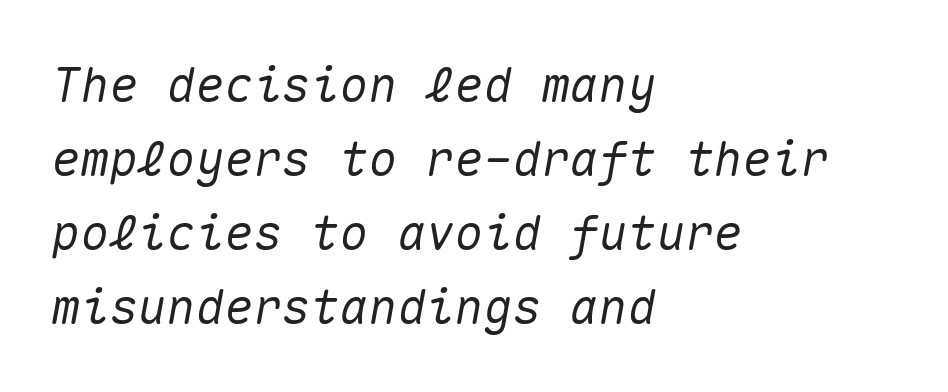
Q: Is the text italic (slanted)? A: Yes, it leans right by about 10 degrees.
Q: Is the text underlined? A: No.
Q: How is the paragraph aligned? A: Left-aligned.
Q: Is the spacing between letters normal or unusually wide? A: Normal.
Q: Is the spacing between lines tight, normal or loose? A: Normal.
Q: Width (condensed, normal, or wide)? A: Normal.
Q: Stroke contrast? A: Medium.
Q: x-height? A: Medium.
Q: Monospaced? A: Yes.
